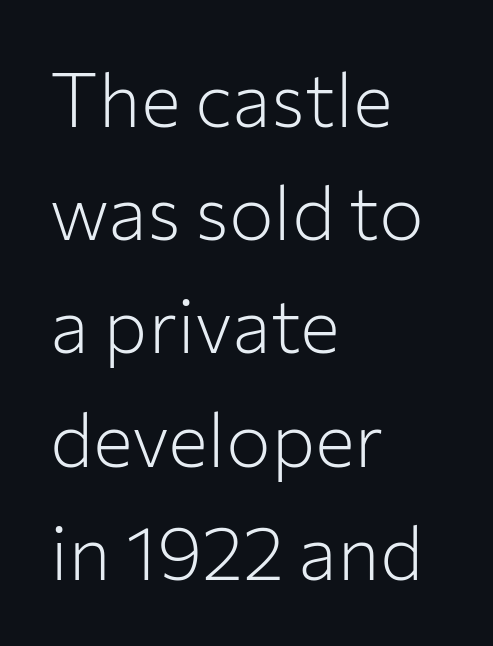
Default kerning and tracking; the words read as compact shapes. Notice how the passage keeps a crisp vertical edge on the left only. The specimen reads as upright at a glance. The font sits on the lighter half of the weight spectrum, regular included. Any mark beneath the type? The region is blank. These lines are composed in type without serifs.
